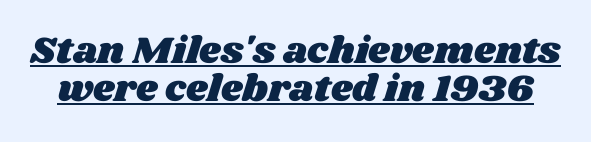
These lines are rendered in a variable-pitch font. Observe the ordinary spacing: letters are neighbours, not strangers. You can see a thin bar hugging the bottom of the glyphs. The passage shown stacks its lines with hardly any gap.
